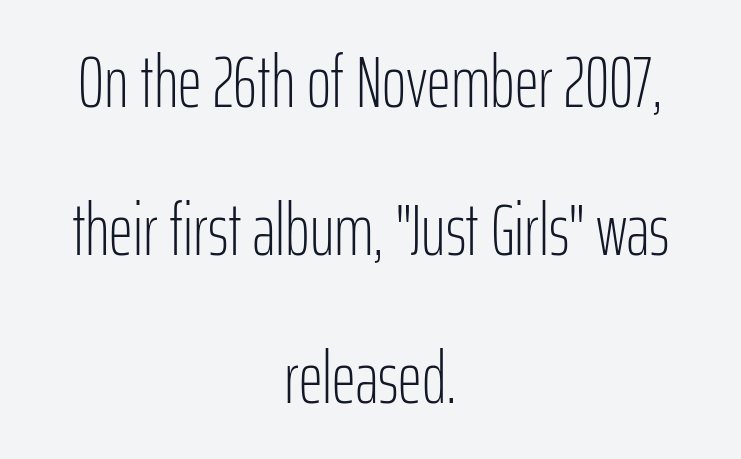
On a weight scale, this lands at 450 or below. In CSS terms this would be text-align: center. Quick note: underline off. This sample uses a sans-serif face.
